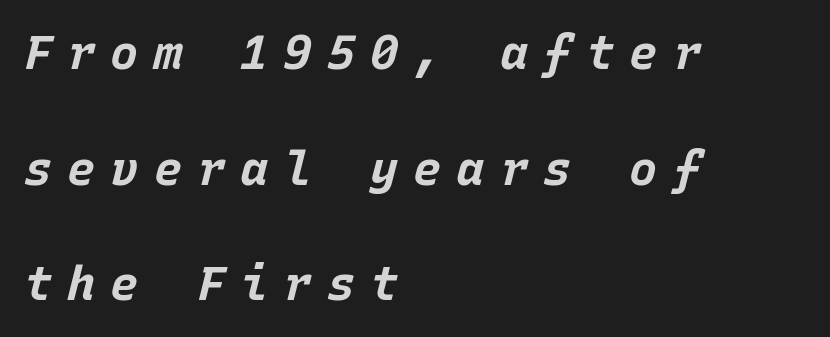
{"italic": "yes", "lean": "right", "slant_degrees": 15, "bold": "yes", "weight": "bold", "width": "normal", "stroke_contrast": "low", "x_height": "large", "monospaced": "yes", "underline": "no", "align": "left", "line_spacing": "loose", "line_spacing_ratio": 2.46, "letter_spacing": "wide", "letter_spacing_em": 0.32, "glyph_px": 47}
